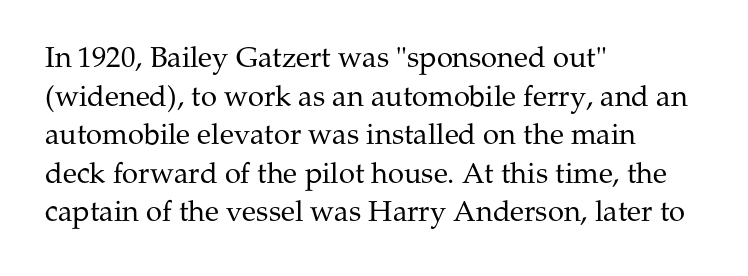
The image shows 29 px regular-weight serif type, upright; set left-aligned, normal line spacing (1.33x), normal letter spacing, not underlined; medium stroke contrast and a medium x-height.
